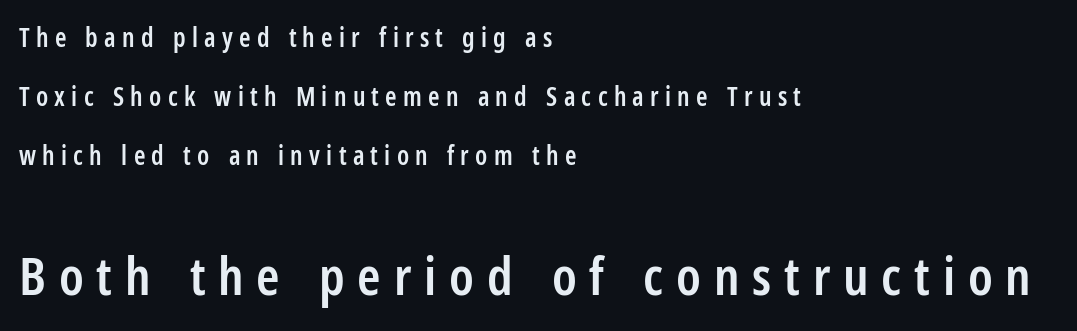
Q: Is the text bold? A: Semi-bold.
Q: Is the text italic (slanted)? A: No, it is upright.
Q: Is the typeface a serif or a sans-serif typeface? A: Sans-serif.
Q: Is the text underlined? A: No.
Q: How is the paragraph aligned? A: Left-aligned.
Q: Is the spacing between letters normal or unusually wide? A: Unusually wide.
Q: Is the spacing between lines tight, normal or loose? A: Loose.
Q: Which block of text is set in a larger size, the first (top) or the second (bottom)? A: The second (bottom) one.
Q: Width (condensed, normal, or wide)? A: Condensed.
Q: Stroke contrast? A: Low.
Q: x-height? A: Medium.
Q: Monospaced? A: No.
